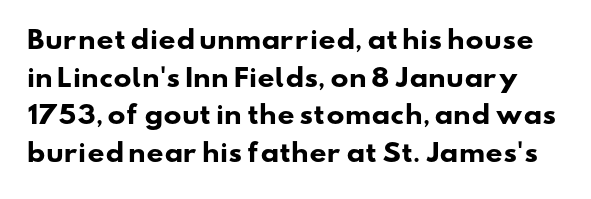
Default kerning and tracking; the words read as compact shapes. Decoration check: the copy has no underline. Leading: standard. The passage shown is emphatically bold.
